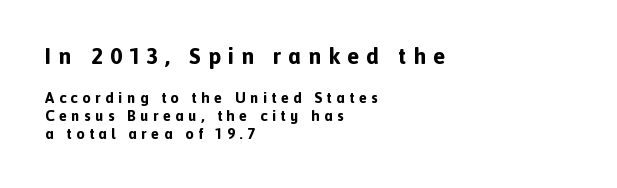
{"italic": "no", "bold": "yes", "underline": "no", "align": "left", "line_spacing_ratio": 1.2, "letter_spacing": "wide", "letter_spacing_em": 0.3, "larger_block": "first", "size_ratio": 1.53, "glyph_px": 23}
